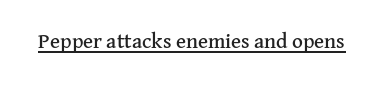
{"italic": "no", "underline": "yes", "letter_spacing": "normal", "letter_spacing_em": 0.0, "glyph_px": 21}
